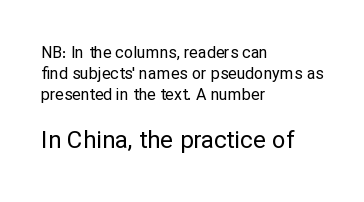
Unbolded letterforms with no extra heft. The rendering uses a moderate line-height, typical for paragraphs. This sample uses an upright cut, with every glyph sitting square on the baseline. Which of the two is more prominent by size? The second, at the bottom. A classic flush-left, rag-right setting is used for this passage.
